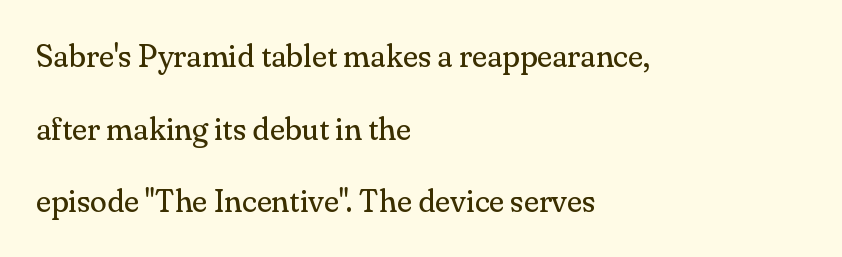
The image shows 31 px regular-weight serif type, upright; set left-aligned, loose line spacing (2.34x), normal letter spacing, not underlined; medium stroke contrast and a small x-height.
